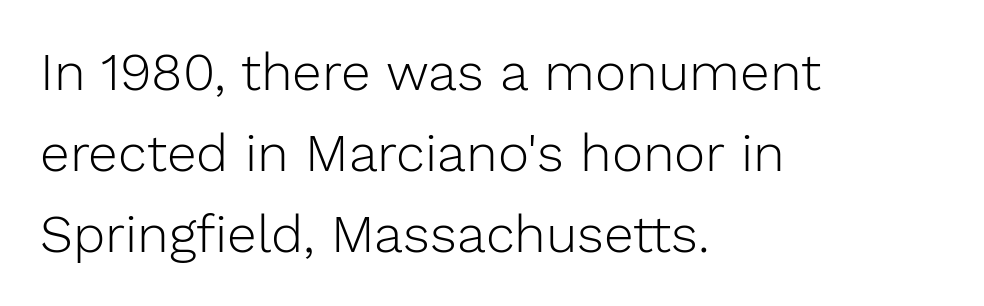
{"serif": "no", "italic": "no", "bold": "no", "weight": "light", "width": "normal", "stroke_contrast": "low", "x_height": "medium", "monospaced": "no", "underline": "no", "align": "left", "line_spacing": "normal", "line_spacing_ratio": 1.53, "letter_spacing": "normal", "letter_spacing_em": 0.0, "glyph_px": 53}
